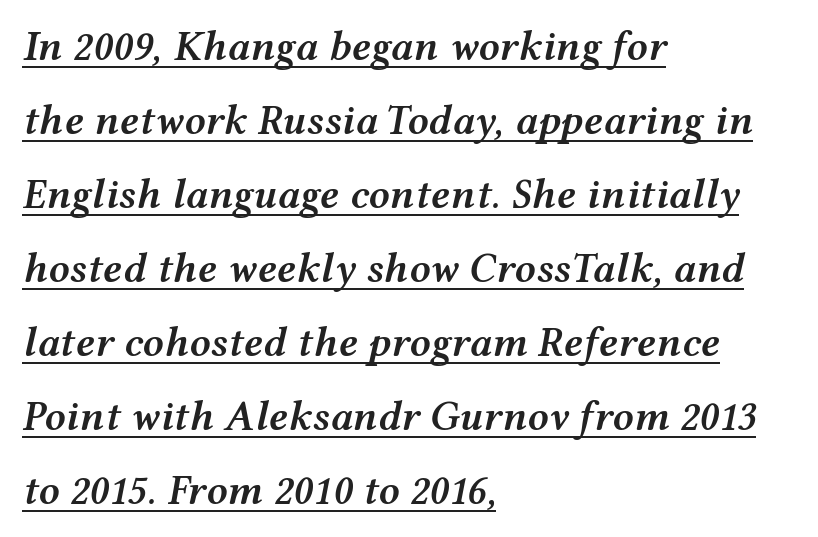
{"italic": "yes", "lean": "right", "slant_degrees": 12, "bold": "semi", "weight": "semibold", "width": "wide", "stroke_contrast": "medium", "x_height": "medium", "monospaced": "no", "underline": "yes", "align": "left", "line_spacing_ratio": 1.76, "letter_spacing": "normal", "letter_spacing_em": 0.0, "glyph_px": 42}
